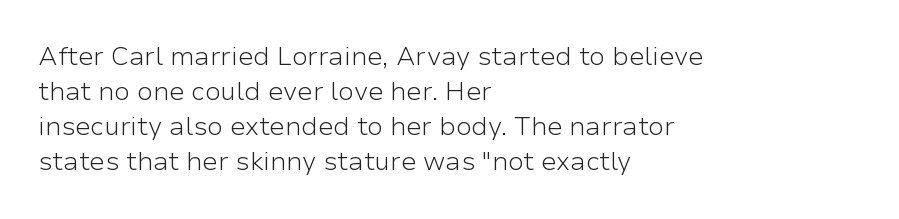
How are the letters spaced? Ordinarily, with no added tracking. Has an underline been added? It has not. Honestly, the row spacing looks completely unremarkable. The font is comparable to plain body text, perhaps lighter. Visually the block forms a straight wall on the left and a jagged coastline on the right.
